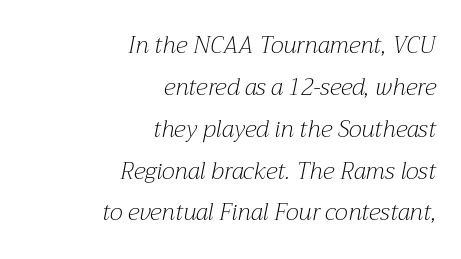
Q: Is the text bold? A: No.
Q: Is the text italic (slanted)? A: Yes, it leans right by about 12 degrees.
Q: Is the text underlined? A: No.
Q: How is the paragraph aligned? A: Right-aligned.
Q: Is the spacing between letters normal or unusually wide? A: Normal.
